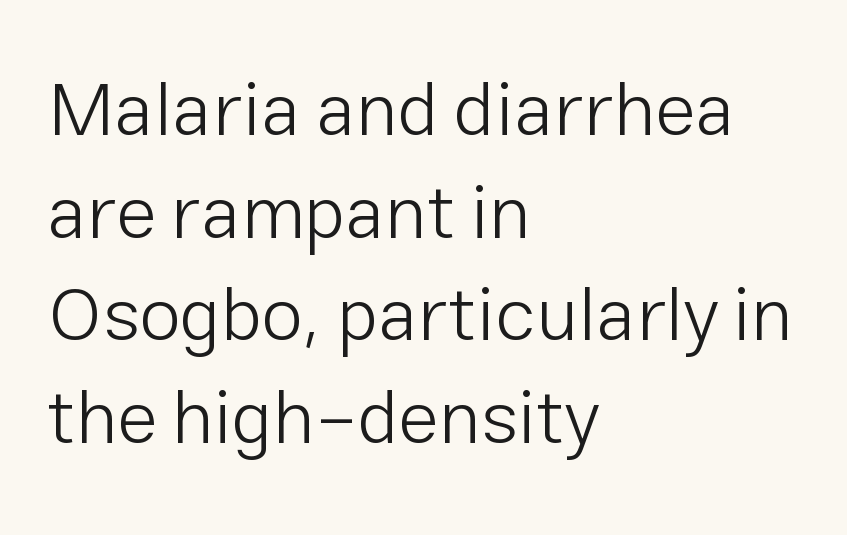
{"serif": "no", "italic": "no", "bold": "no", "weight": "light", "width": "normal", "stroke_contrast": "low", "x_height": "medium", "monospaced": "no", "underline": "no", "align": "left", "line_spacing": "normal", "line_spacing_ratio": 1.37, "letter_spacing": "normal", "letter_spacing_em": 0.0, "glyph_px": 75}
